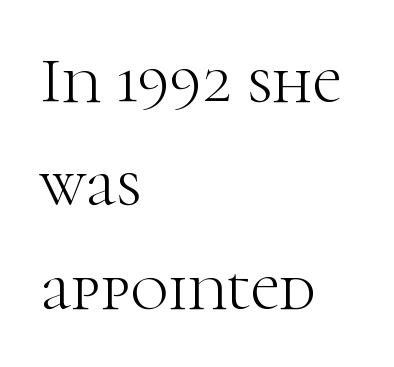
Think of a printed novel: that variable character pitch is what you see here. Nobody drew a line under any word here. A light-to-regular cut is what we see here. Nothing unusual about the tracking: characters are spaced as the font intends. Look at the bottom of the vertical strokes: they flare into serifs here.
